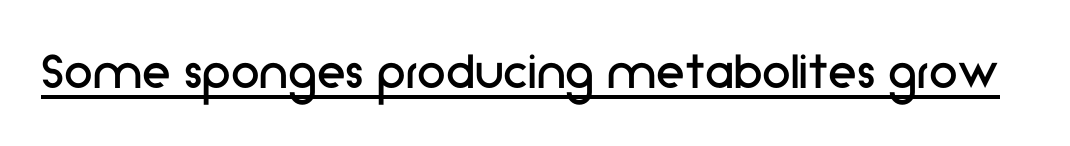
Q: Is the text bold? A: No.
Q: Is the text italic (slanted)? A: No, it is upright.
Q: Is the typeface a serif or a sans-serif typeface? A: Sans-serif.
Q: Is the text underlined? A: Yes.
Q: Is the spacing between letters normal or unusually wide? A: Normal.
Q: Width (condensed, normal, or wide)? A: Normal.
Q: Stroke contrast? A: Low.
Q: x-height? A: Medium.
Q: Monospaced? A: No.
